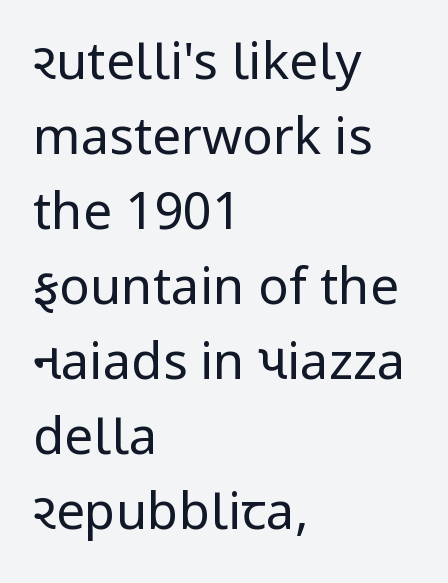
Q: Is the text bold? A: No.
Q: Is the text italic (slanted)? A: No, it is upright.
Q: Is the typeface a serif or a sans-serif typeface? A: Sans-serif.
Q: Is the text underlined? A: No.
Q: How is the paragraph aligned? A: Left-aligned.
Q: Is the spacing between letters normal or unusually wide? A: Normal.
Q: Is the spacing between lines tight, normal or loose? A: Normal.
Q: Width (condensed, normal, or wide)? A: Normal.
Q: Stroke contrast? A: Low.
Q: x-height? A: Medium.
Q: Monospaced? A: No.
